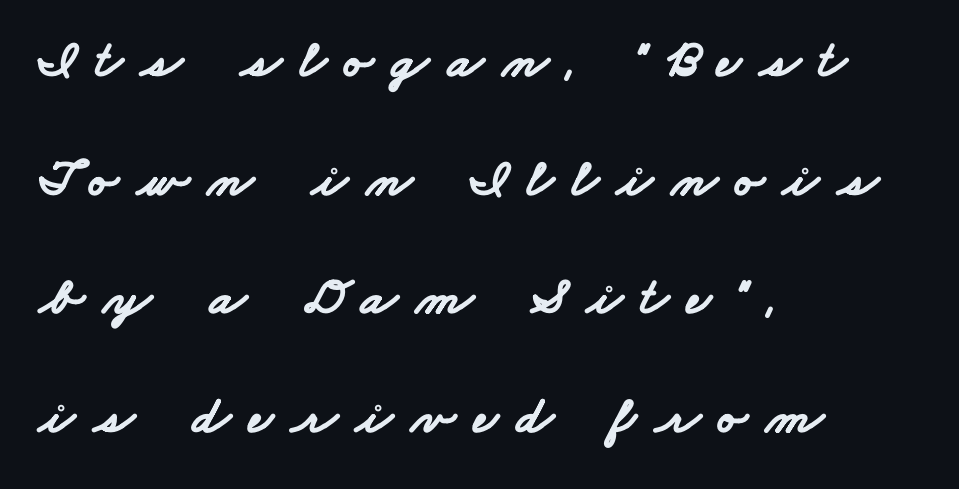
The image shows 53 px bold, wide sans-serif type; set left-aligned, loose line spacing (2.24x), unusually wide letter spacing (+0.35 em), not underlined; low stroke contrast and a small x-height.
